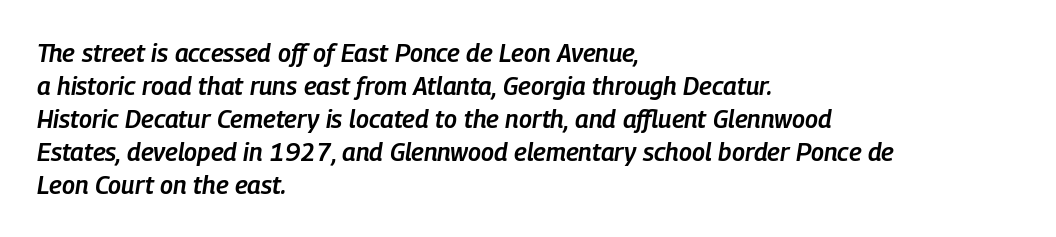
{"italic": "yes", "lean": "right", "slant_degrees": 9, "bold": "semi", "underline": "no", "align": "left", "line_spacing": "normal", "line_spacing_ratio": 1.32, "letter_spacing": "normal", "letter_spacing_em": 0.0, "glyph_px": 25}
